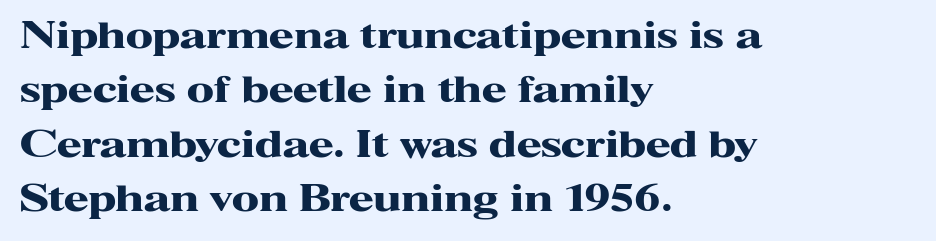
Q: Is the text bold? A: Yes.
Q: Is the text italic (slanted)? A: No, it is upright.
Q: Is the typeface a serif or a sans-serif typeface? A: Serif.
Q: Is the text underlined? A: No.
Q: How is the paragraph aligned? A: Left-aligned.
Q: Is the spacing between letters normal or unusually wide? A: Normal.
Q: Is the spacing between lines tight, normal or loose? A: Normal.
Q: Width (condensed, normal, or wide)? A: Wide.
Q: Stroke contrast? A: High.
Q: x-height? A: Medium.
Q: Monospaced? A: No.
